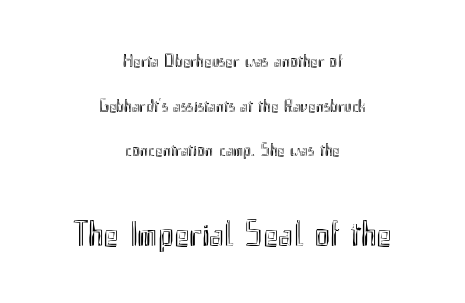
Q: Is the text italic (slanted)? A: No, it is upright.
Q: Is the text underlined? A: No.
Q: How is the paragraph aligned? A: Centered.
Q: Is the spacing between letters normal or unusually wide? A: Normal.
Q: Is the spacing between lines tight, normal or loose? A: Loose.
Q: Which block of text is set in a larger size, the first (top) or the second (bottom)? A: The second (bottom) one.
Q: Width (condensed, normal, or wide)? A: Condensed.
Q: x-height? A: Small.
Q: Monospaced? A: No.
